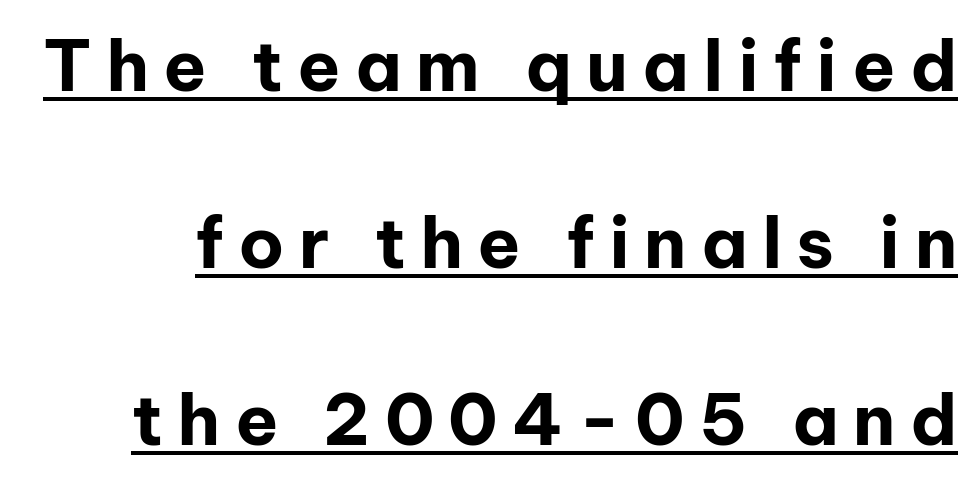
The image shows 71 px bold sans-serif type, upright; set loose line spacing (2.49x), unusually wide letter spacing (+0.2 em), underlined; low stroke contrast and a medium x-height.
